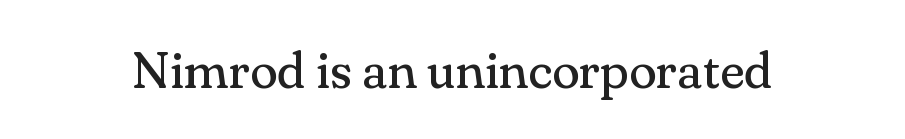
Unmarked baselines from the first word to the last. This sample has the flowing, uneven cadence of proportional lettering. The passage shown is not bold in any degree. Quick note: not italic, upright. You could call the tracking neutral — neither tight nor loose.
